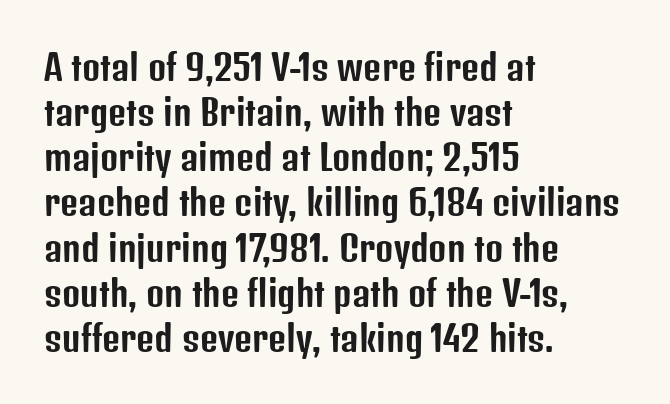
Students, note that the glyphs here touch the page at normal intervals. In terms of letterform style, serifs are entirely absent. Looks like regular typesetting: each glyph gets only the width it needs. Posture: vertical.
